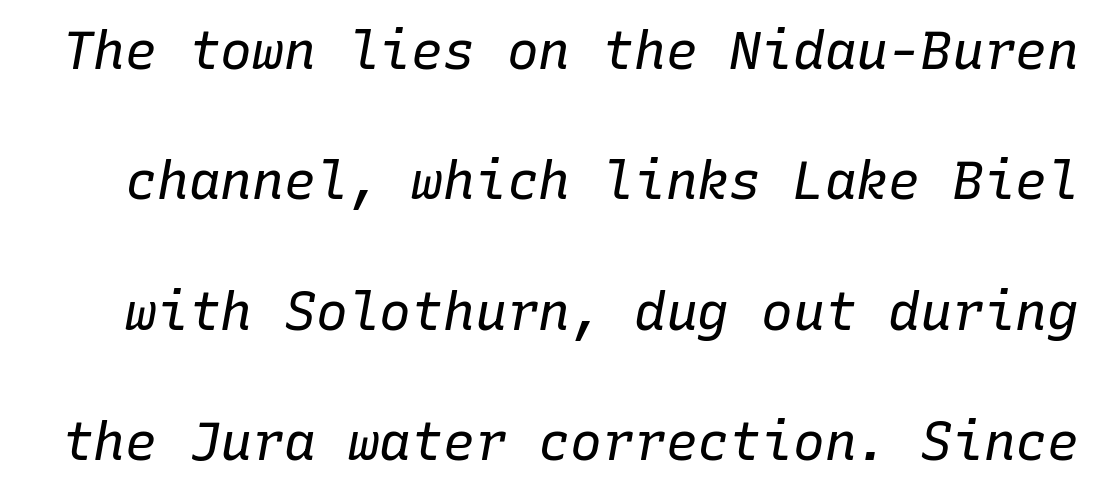
These lines were composed using italics. Spacing verdict: monospaced, one width for all characters. The horizontal fit of the characters is conventional and even. Lines of text with bare space underneath. The strokes carry an ordinary text weight at most.
